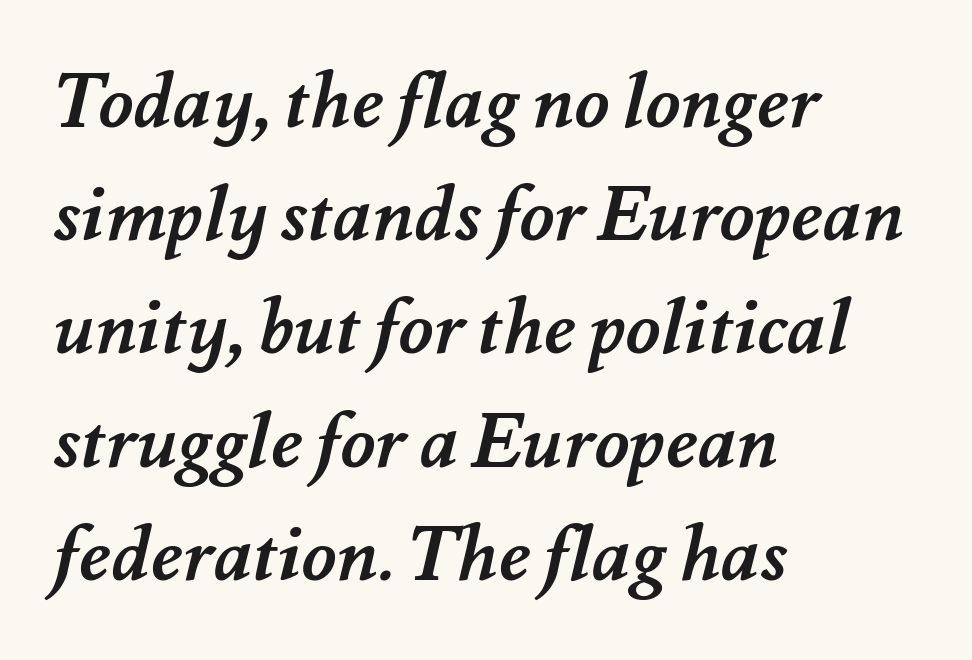
The image shows 76 px semibold type; set left-aligned, normal line spacing (1.49x), normal letter spacing, not underlined; medium stroke contrast and a small x-height.
